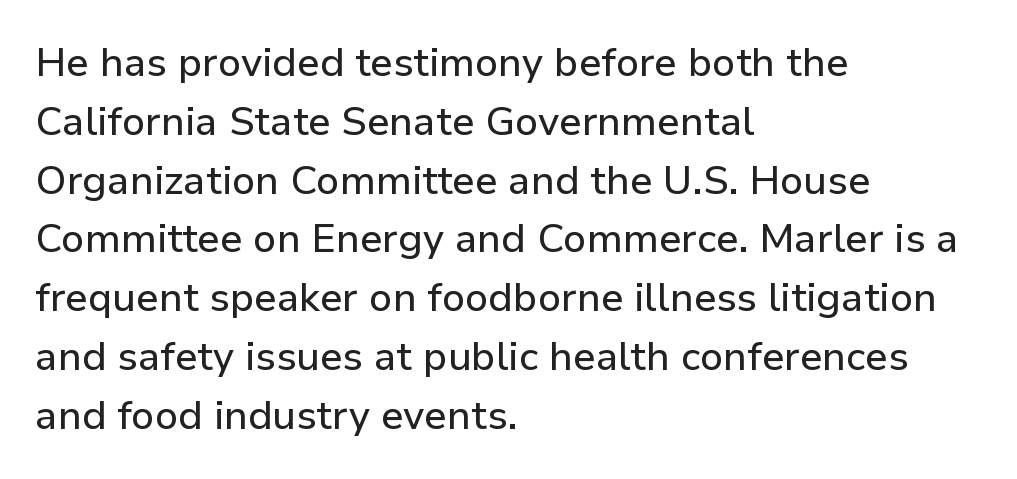
{"serif": "no", "italic": "no", "width": "normal", "stroke_contrast": "low", "x_height": "medium", "monospaced": "no", "underline": "no", "align": "left", "line_spacing": "normal", "line_spacing_ratio": 1.47, "letter_spacing": "normal", "letter_spacing_em": 0.0, "glyph_px": 40}
